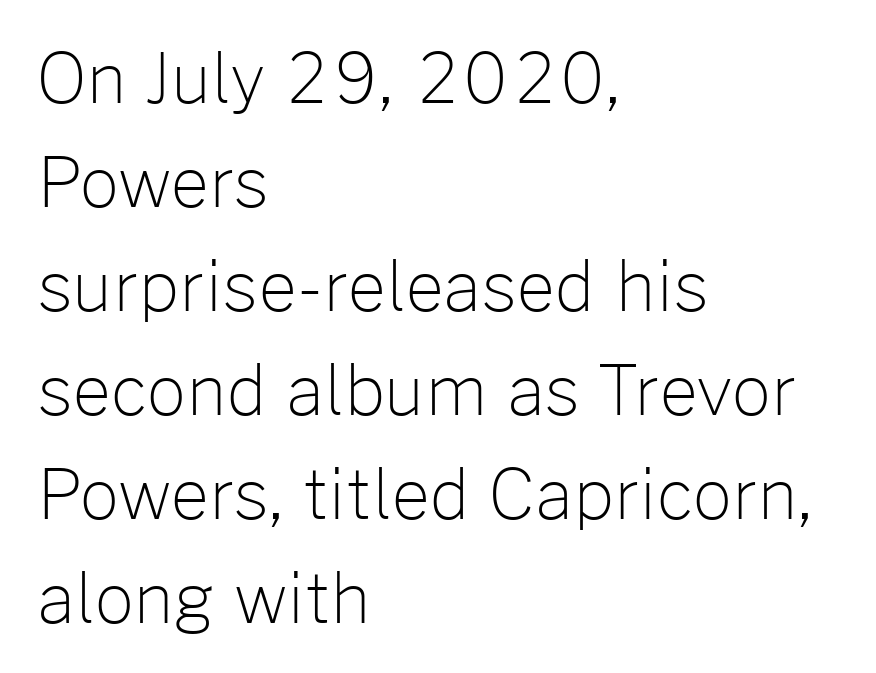
The letters sit at their default tracking, neither squeezed nor spread. A sans-serif font was chosen for this passage. Caption: face not bold, strokes unweighted. The face used here is proportionally spaced, like ordinary book or web type.
